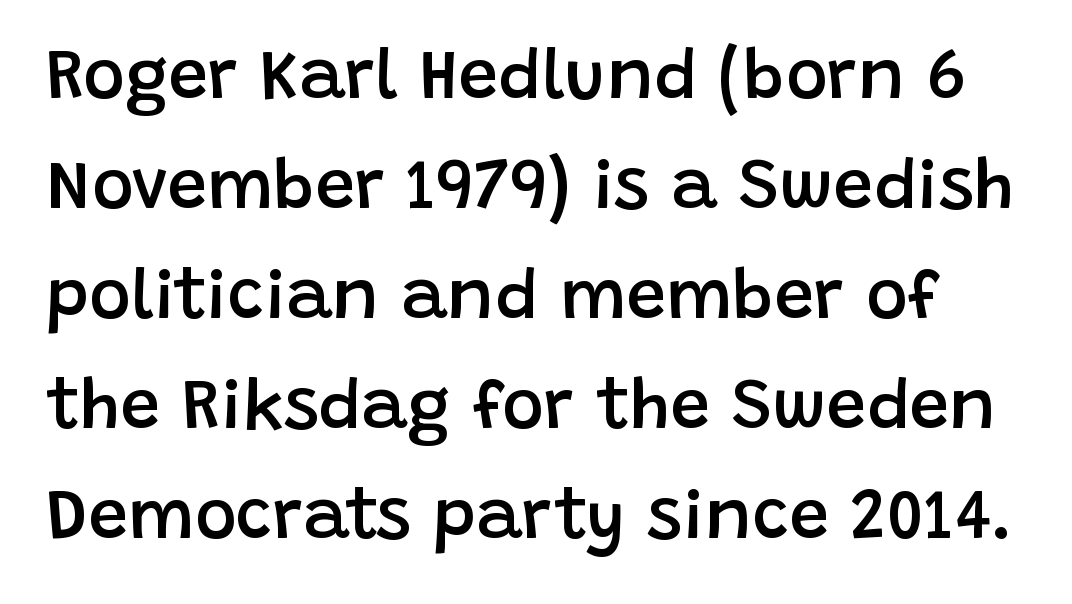
Q: Is the text bold? A: Semi-bold.
Q: Is the text italic (slanted)? A: No, it is upright.
Q: Is the typeface a serif or a sans-serif typeface? A: Sans-serif.
Q: Is the text underlined? A: No.
Q: Is the spacing between letters normal or unusually wide? A: Normal.
Q: Is the spacing between lines tight, normal or loose? A: Normal.
Q: Width (condensed, normal, or wide)? A: Normal.
Q: Stroke contrast? A: Low.
Q: x-height? A: Large.
Q: Monospaced? A: No.
